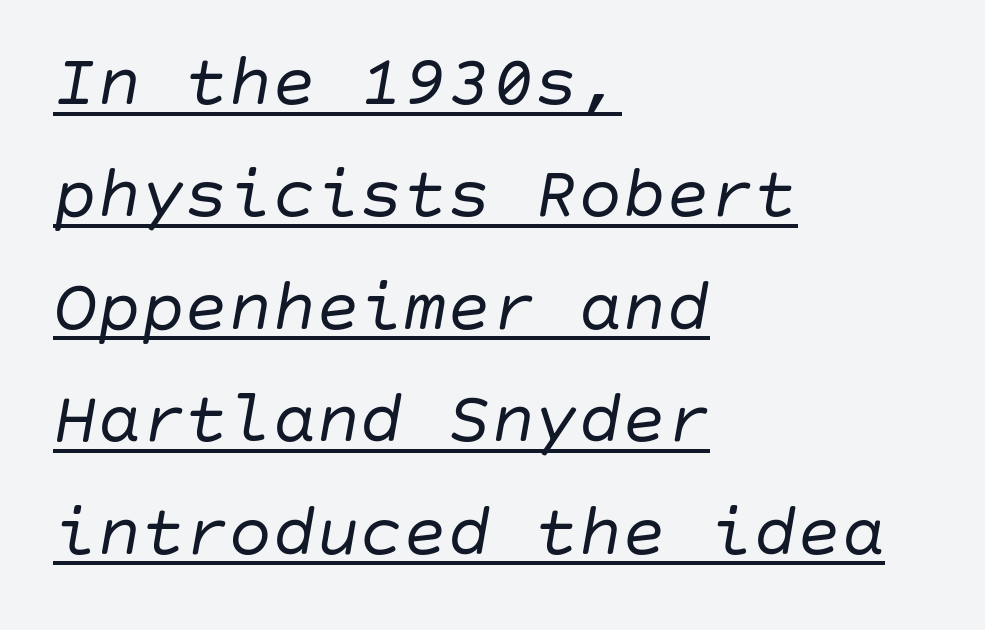
Style check: oblique. The typesetter chose a ragged-right arrangement here. The letterforms sit at book weight or below. Glance below the letters and you will spot a drawn line. Normally led — the rows are evenly, conventionally spaced.
